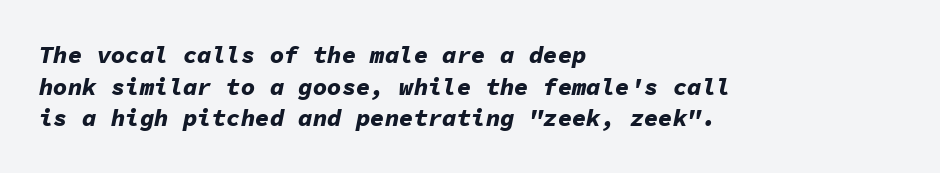
The image shows 24 px bold type, italic (leaning right); set left-aligned, normal line spacing (1.32x), normal letter spacing, not underlined.
